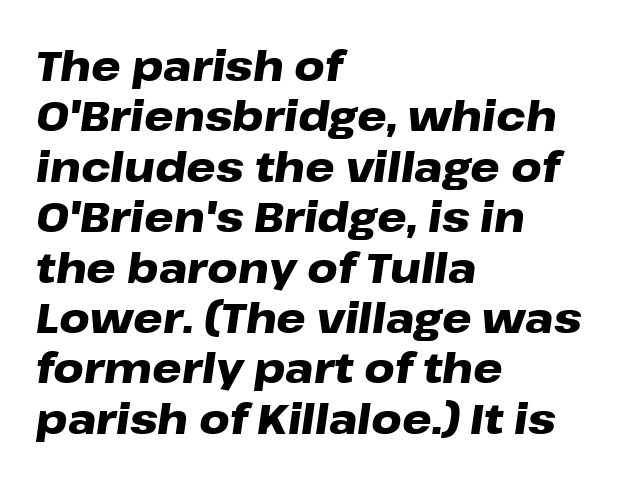
The image shows 42 px heavy, wide type, italic (leaning right); set left-aligned, line spacing 1.2x, normal letter spacing, not underlined; low stroke contrast and a medium x-height.
